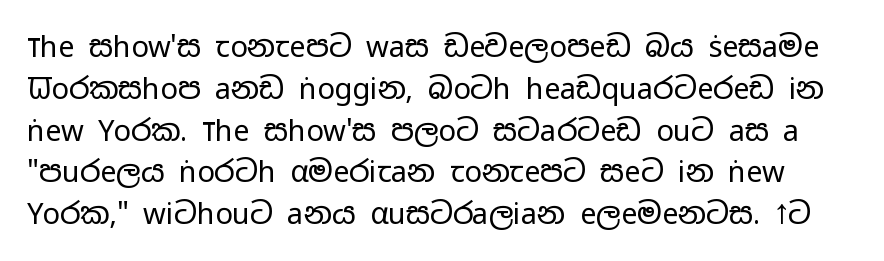
{"serif": "no", "italic": "no", "bold": "no", "weight": "regular", "width": "wide", "stroke_contrast": "low", "x_height": "medium", "monospaced": "no", "underline": "no", "line_spacing": "normal", "line_spacing_ratio": 1.44, "letter_spacing": "normal", "letter_spacing_em": 0.0, "glyph_px": 29}
